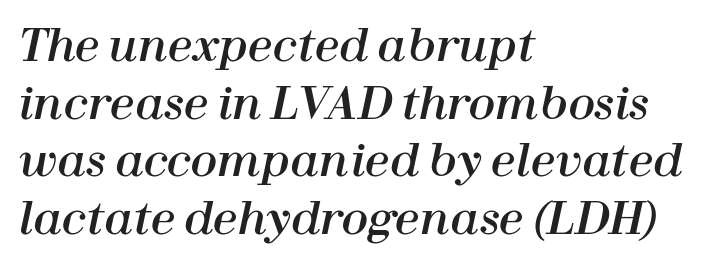
The specimen omits any rule beneath the text block's lines. The leading is moderate, giving the passage an even texture. These lines are rendered in a variable-pitch font. Yep, that's italic — everything's leaning. This sample is left-justified, so line endings fall wherever the words run out. Characters follow at the spacing the type designer built in.
